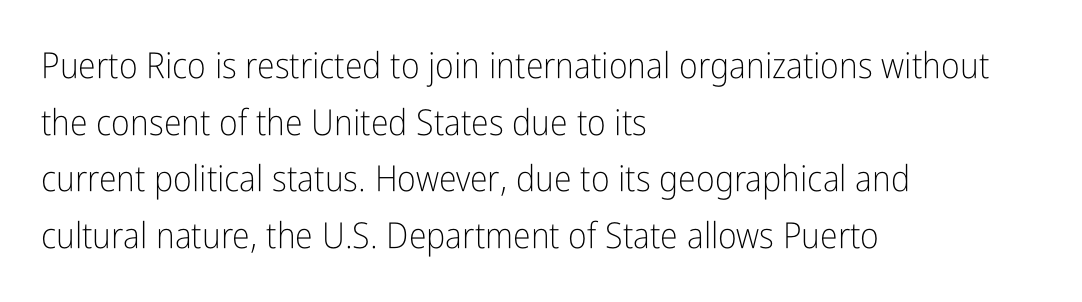
Q: Is the text bold? A: No.
Q: Is the text italic (slanted)? A: No, it is upright.
Q: Is the typeface a serif or a sans-serif typeface? A: Sans-serif.
Q: Is the text underlined? A: No.
Q: How is the paragraph aligned? A: Left-aligned.
Q: Is the spacing between letters normal or unusually wide? A: Normal.
Q: Is the spacing between lines tight, normal or loose? A: Normal.
Q: Width (condensed, normal, or wide)? A: Condensed.
Q: Stroke contrast? A: Low.
Q: x-height? A: Medium.
Q: Monospaced? A: No.
